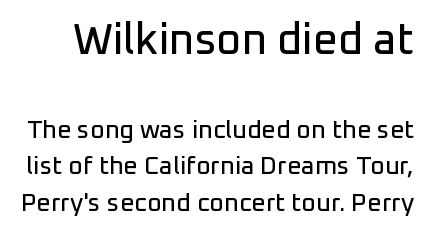
The image shows 43 px sans-serif type, upright; set normal line spacing (1.47x), normal letter spacing, not underlined; the first (top) block is 1.72x larger; low stroke contrast and a medium x-height.
